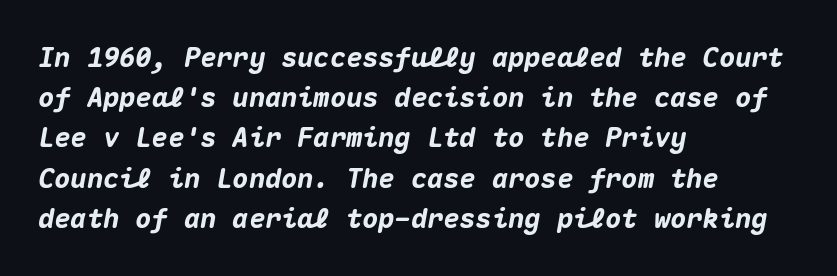
Descenders are the only things crossing below the line. The compositor pushed each line to the left boundary. Normally led — the rows are evenly, conventionally spaced. What weight is shown? A full bold with thick strokes. Characters follow at the spacing the type designer built in. Does the lettering tilt? It does — this is italic.
